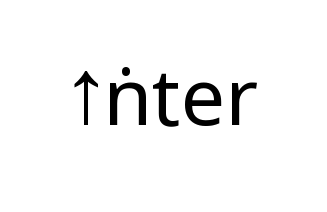
Q: Is the text bold? A: No.
Q: Is the text italic (slanted)? A: No, it is upright.
Q: Is the typeface a serif or a sans-serif typeface? A: Sans-serif.
Q: Is the text underlined? A: No.
Q: Is the spacing between letters normal or unusually wide? A: Normal.
Q: Width (condensed, normal, or wide)? A: Condensed.
Q: Stroke contrast? A: Low.
Q: x-height? A: Large.
Q: Monospaced? A: No.
